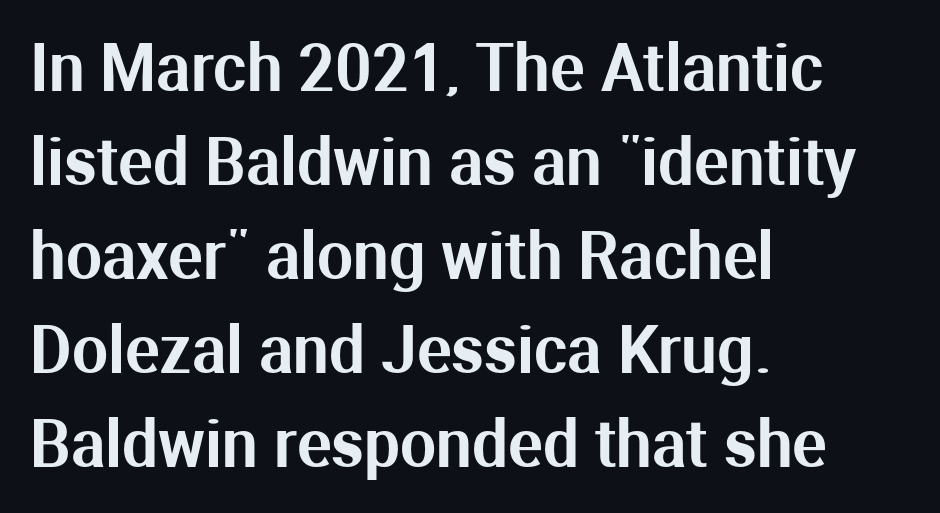
The image shows 64 px sans-serif type, upright; set left-aligned, normal line spacing (1.47x), normal letter spacing, not underlined; medium stroke contrast and a medium x-height.
